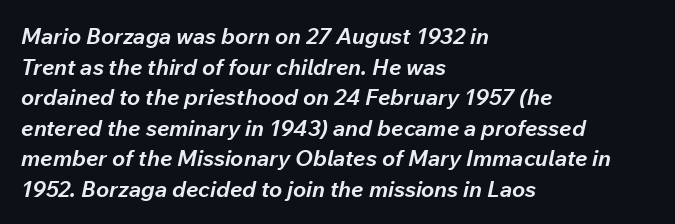
{"italic": "yes", "lean": "right", "slant_degrees": 12, "bold": "yes", "underline": "no", "align": "left", "line_spacing": "normal", "line_spacing_ratio": 1.39, "letter_spacing": "normal", "letter_spacing_em": 0.0, "glyph_px": 22}
